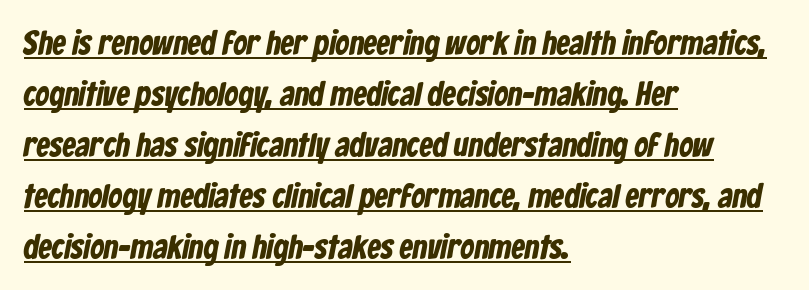
{"serif": "no", "bold": "yes", "weight": "bold", "width": "condensed", "stroke_contrast": "low", "x_height": "medium", "monospaced": "no", "underline": "yes", "align": "left", "line_spacing": "normal", "line_spacing_ratio": 1.5, "letter_spacing": "normal", "letter_spacing_em": 0.0, "glyph_px": 34}
